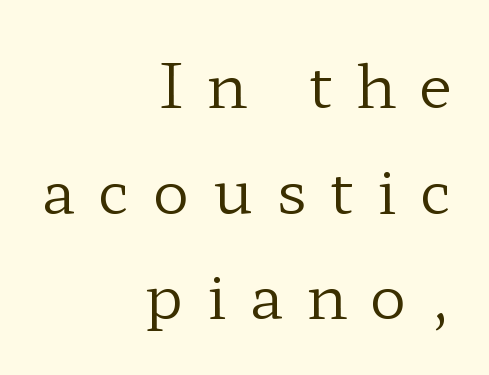
Q: Is the text bold? A: No.
Q: Is the text italic (slanted)? A: No, it is upright.
Q: Is the typeface a serif or a sans-serif typeface? A: Serif.
Q: Is the text underlined? A: No.
Q: How is the paragraph aligned? A: Right-aligned.
Q: Is the spacing between letters normal or unusually wide? A: Unusually wide.
Q: Width (condensed, normal, or wide)? A: Wide.
Q: Stroke contrast? A: Low.
Q: x-height? A: Medium.
Q: Monospaced? A: No.
